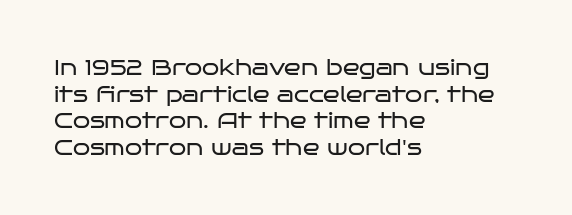
The face used here is rendered with its standard letterfit. The rag falls on the right side of this text block. The typeface has the unassuming heft of standard copy or less. Italic: no, the glyphs are upright roman.
